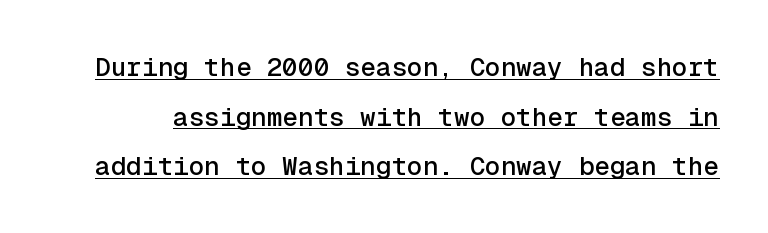
{"italic": "no", "underline": "yes", "line_spacing": "loose", "line_spacing_ratio": 1.91, "letter_spacing": "normal", "letter_spacing_em": 0.0, "glyph_px": 26}
